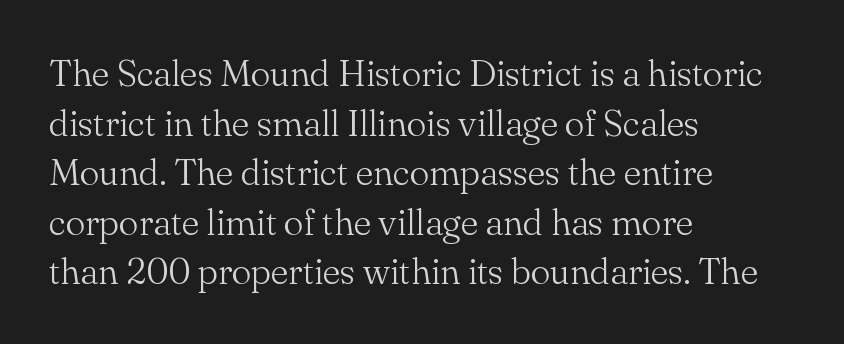
{"serif": "yes", "italic": "no", "bold": "no", "weight": "light", "width": "normal", "stroke_contrast": "medium", "x_height": "small", "monospaced": "no", "underline": "no", "align": "left", "line_spacing": "normal", "line_spacing_ratio": 1.34, "letter_spacing": "normal", "letter_spacing_em": 0.0, "glyph_px": 37}
